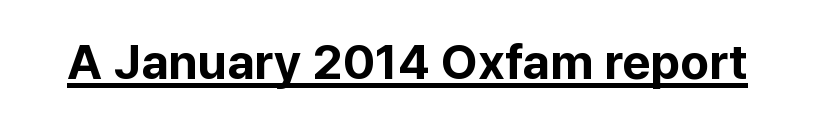
Q: Is the text bold? A: Yes.
Q: Is the text italic (slanted)? A: No, it is upright.
Q: Is the typeface a serif or a sans-serif typeface? A: Sans-serif.
Q: Is the text underlined? A: Yes.
Q: Is the spacing between letters normal or unusually wide? A: Normal.
Q: Width (condensed, normal, or wide)? A: Normal.
Q: Stroke contrast? A: Low.
Q: x-height? A: Medium.
Q: Monospaced? A: No.
